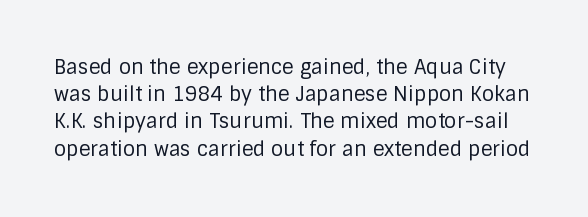
{"italic": "no", "bold": "no", "underline": "no", "line_spacing": "normal", "line_spacing_ratio": 1.36, "letter_spacing": "normal", "letter_spacing_em": 0.0, "glyph_px": 20}
